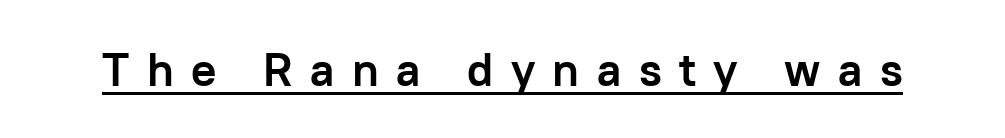
Do the letters lean? They stand straight. The letters are bold, with thick, heavy strokes. Spacing verdict: proportional, widths tailored to each character. Underlined type. The passage shown has open, widely tracked lettering throughout.
